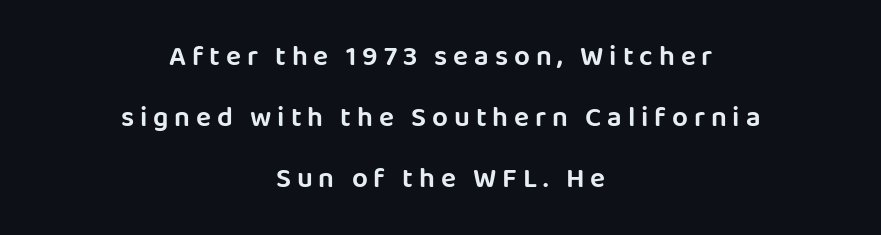
The image shows 28 px sans-serif type, upright; set centered, loose line spacing (2.18x), unusually wide letter spacing (+0.21 em), not underlined; low stroke contrast and a large x-height.
